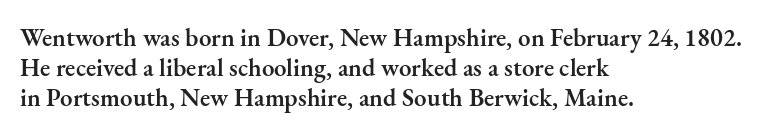
The image shows 25 px text type, upright; set left-aligned, line spacing 1.21x, normal letter spacing, not underlined.
